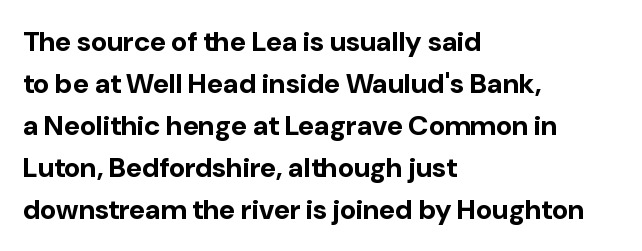
{"serif": "no", "italic": "no", "bold": "yes", "weight": "bold", "width": "normal", "stroke_contrast": "low", "x_height": "medium", "monospaced": "no", "underline": "no", "align": "left", "line_spacing": "normal", "line_spacing_ratio": 1.5, "letter_spacing": "normal", "letter_spacing_em": 0.0, "glyph_px": 28}
